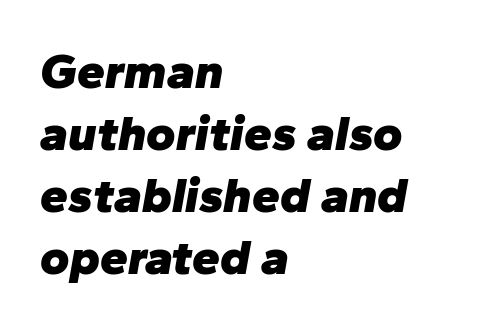
Q: Is the text bold? A: Yes.
Q: Is the text italic (slanted)? A: Yes, it leans right by about 10 degrees.
Q: Is the text underlined? A: No.
Q: How is the paragraph aligned? A: Left-aligned.
Q: Is the spacing between letters normal or unusually wide? A: Normal.
Q: Width (condensed, normal, or wide)? A: Normal.
Q: Stroke contrast? A: Low.
Q: x-height? A: Medium.
Q: Monospaced? A: No.
